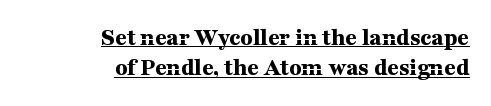
The image shows 25 px bold type, upright; set right-aligned, line spacing 1.21x, normal letter spacing, underlined.
